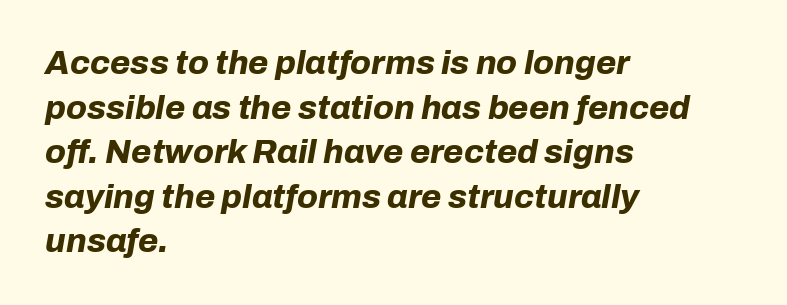
{"italic": "yes", "lean": "right", "slant_degrees": 10, "bold": "yes", "weight": "bold", "width": "normal", "stroke_contrast": "low", "x_height": "medium", "monospaced": "no", "underline": "no", "align": "left", "line_spacing": "normal", "line_spacing_ratio": 1.35, "letter_spacing": "normal", "letter_spacing_em": 0.0, "glyph_px": 33}
